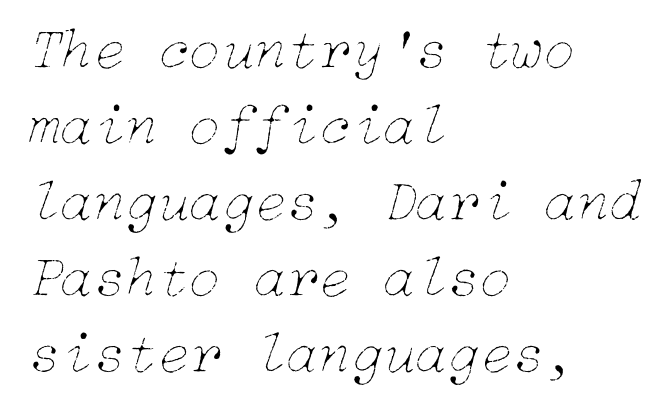
In terms of leading, this rendering sits right in the middle. Characters follow at the spacing the type designer built in. Glance below the letters and you will spot only blank space. It's the slanting kind of type.
